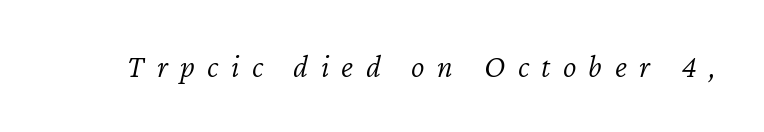
Q: Is the text bold? A: No.
Q: Is the text italic (slanted)? A: Yes, it leans right by about 12 degrees.
Q: Is the text underlined? A: No.
Q: Is the spacing between letters normal or unusually wide? A: Unusually wide.
Q: Width (condensed, normal, or wide)? A: Normal.
Q: Stroke contrast? A: Low.
Q: x-height? A: Medium.
Q: Monospaced? A: No.
